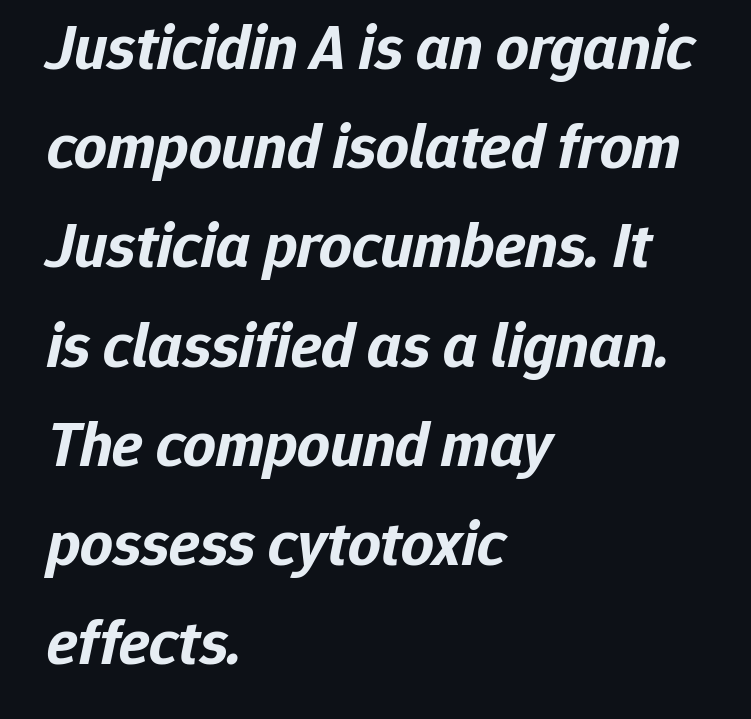
These lines are rendered in a variable-pitch font. Only glyphs here, with clear space below each row. Line beginnings align vertically; line endings do not. Caption: standard tracking, unaltered.
